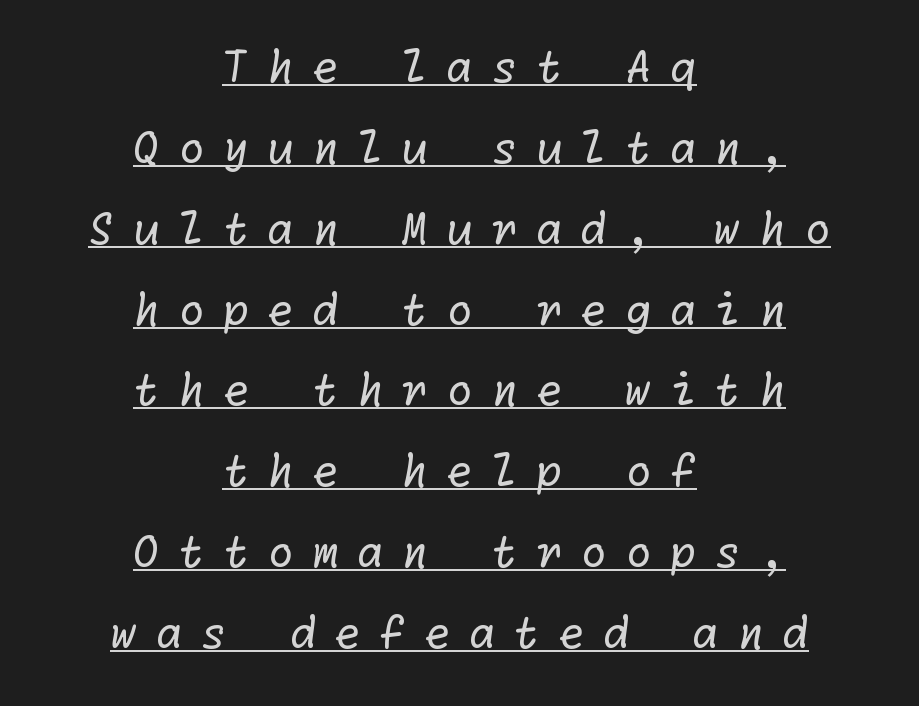
Q: Is the text bold? A: No.
Q: Is the typeface a serif or a sans-serif typeface? A: Sans-serif.
Q: Is the text underlined? A: Yes.
Q: How is the paragraph aligned? A: Centered.
Q: Is the spacing between letters normal or unusually wide? A: Unusually wide.
Q: Width (condensed, normal, or wide)? A: Normal.
Q: Stroke contrast? A: Low.
Q: x-height? A: Medium.
